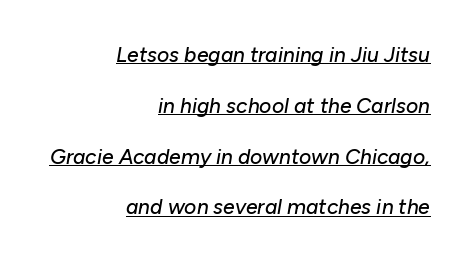
{"italic": "yes", "lean": "right", "slant_degrees": 10, "underline": "yes", "align": "right", "line_spacing": "loose", "line_spacing_ratio": 2.42, "letter_spacing": "normal", "letter_spacing_em": 0.0, "glyph_px": 21}
